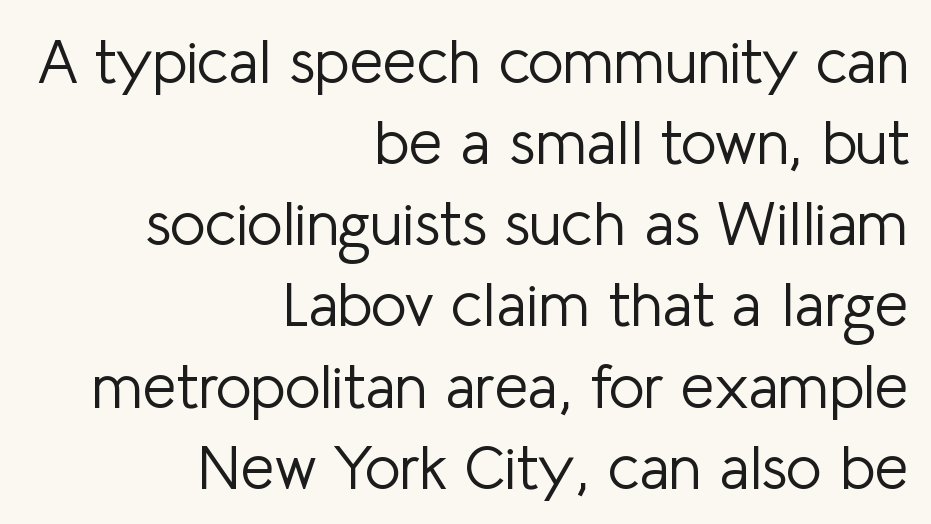
The image shows 61 px light sans-serif type, upright; set right-aligned, normal line spacing (1.33x), normal letter spacing, not underlined; low stroke contrast and a medium x-height.
